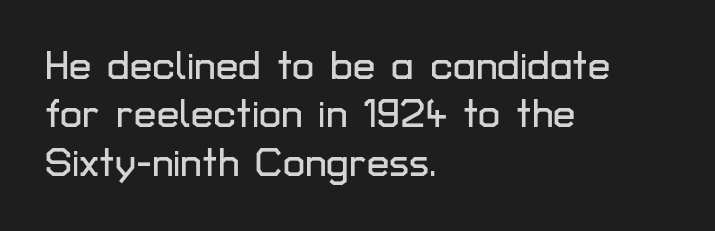
{"serif": "no", "italic": "no", "width": "normal", "stroke_contrast": "low", "x_height": "medium", "monospaced": "no", "underline": "no", "align": "left", "line_spacing_ratio": 1.21, "letter_spacing": "normal", "letter_spacing_em": 0.0, "glyph_px": 40}
